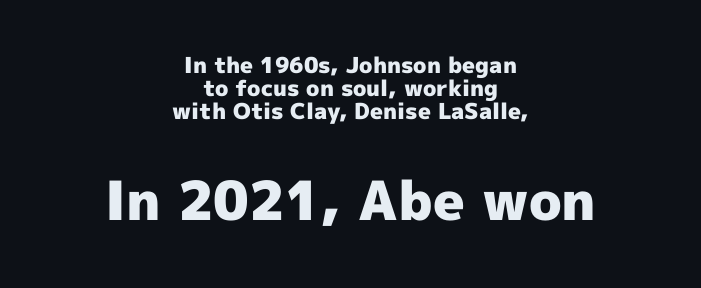
The rendering uses a small line-height, squeezing the rows. Inter-character spacing is left at the font's built-in metrics. Notice how the passage keeps no hard edge, just a central spine. Quick note: underline off. Italic? Not at all — the glyphs are vertical.
